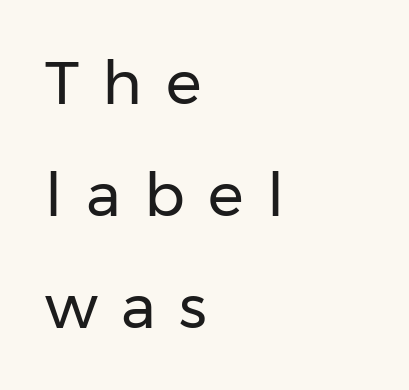
The image shows 60 px regular-weight sans-serif type, upright; set left-aligned, line spacing 1.87x, unusually wide letter spacing (+0.39 em), not underlined; low stroke contrast and a medium x-height.
